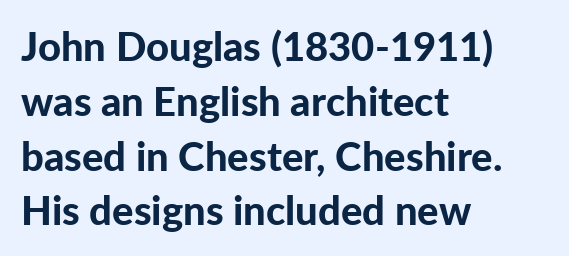
The image shows 40 px bold sans-serif type, upright; set left-aligned, normal line spacing (1.37x), normal letter spacing, not underlined; low stroke contrast and a medium x-height.
